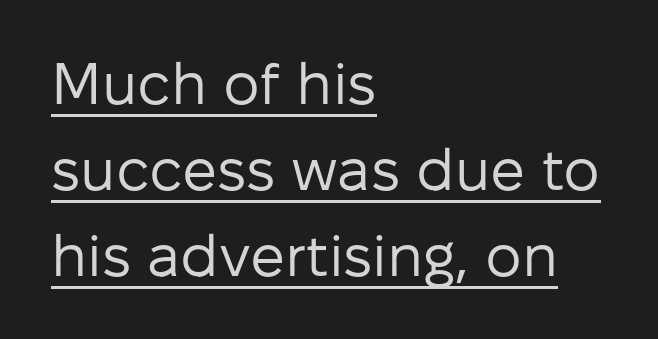
The image shows 58 px regular-weight sans-serif type, upright; set left-aligned, normal line spacing (1.48x), normal letter spacing, underlined; low stroke contrast and a medium x-height.
